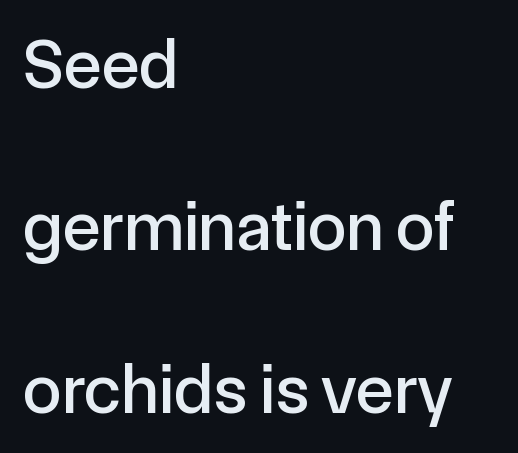
In CSS terms this would be text-align: left. Letter spacing: default. Leading: increased. Does the type have serifs? No, each stem ends abruptly. The typography opts for an upright posture over an oblique one.
